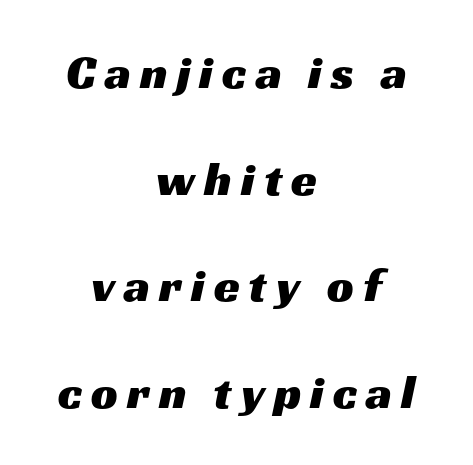
The image shows 47 px wide sans-serif type; set centered, loose line spacing (2.27x), not underlined; medium stroke contrast and a medium x-height.
